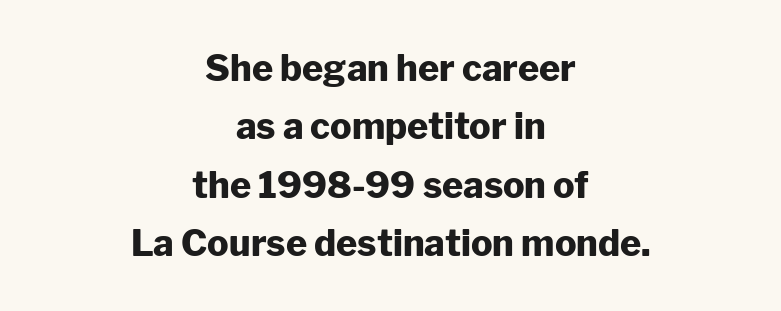
Q: Is the text bold? A: Yes.
Q: Is the text italic (slanted)? A: No, it is upright.
Q: Is the typeface a serif or a sans-serif typeface? A: Sans-serif.
Q: Is the text underlined? A: No.
Q: How is the paragraph aligned? A: Centered.
Q: Is the spacing between letters normal or unusually wide? A: Normal.
Q: Is the spacing between lines tight, normal or loose? A: Normal.
Q: Width (condensed, normal, or wide)? A: Normal.
Q: Stroke contrast? A: Low.
Q: x-height? A: Medium.
Q: Monospaced? A: No.
